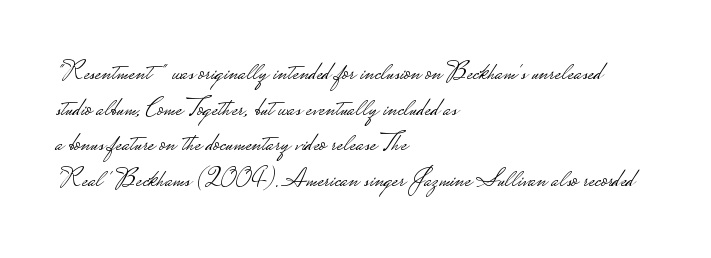
The image shows 26 px text type; set left-aligned, normal line spacing (1.37x), normal letter spacing, not underlined.
